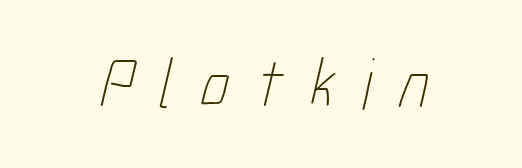
{"bold": "no", "weight": "thin", "width": "condensed", "stroke_contrast": "low", "x_height": "medium", "monospaced": "no", "underline": "no", "letter_spacing": "wide", "letter_spacing_em": 0.36, "glyph_px": 73}
